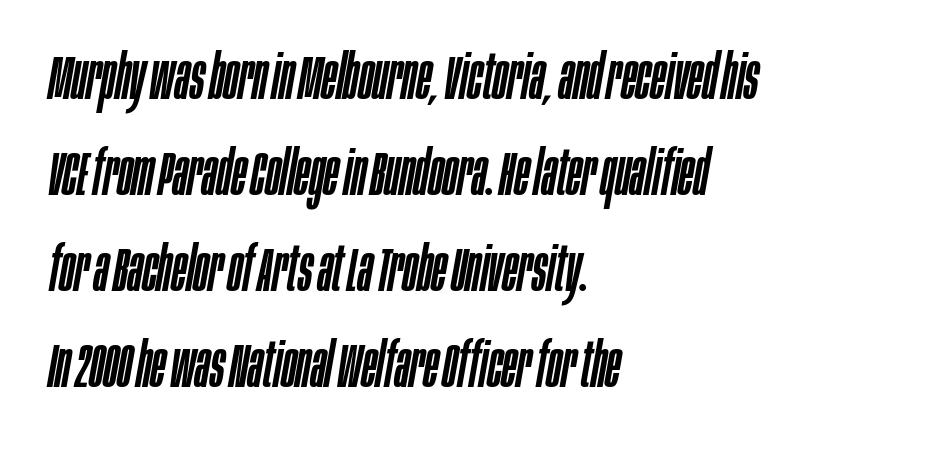
{"italic": "yes", "lean": "right", "slant_degrees": 10, "width": "condensed", "stroke_contrast": "low", "x_height": "large", "monospaced": "no", "underline": "no", "align": "left", "line_spacing": "normal", "line_spacing_ratio": 1.55, "letter_spacing": "normal", "letter_spacing_em": 0.0, "glyph_px": 62}
